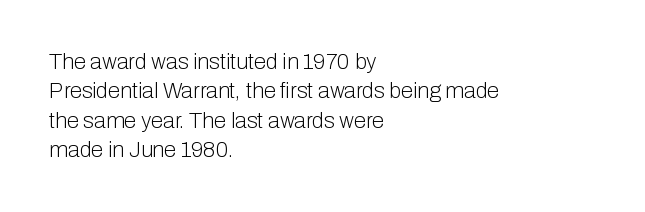
Q: Is the text bold? A: No.
Q: Is the text italic (slanted)? A: No, it is upright.
Q: Is the text underlined? A: No.
Q: How is the paragraph aligned? A: Left-aligned.
Q: Is the spacing between letters normal or unusually wide? A: Normal.
Q: Is the spacing between lines tight, normal or loose? A: Normal.
